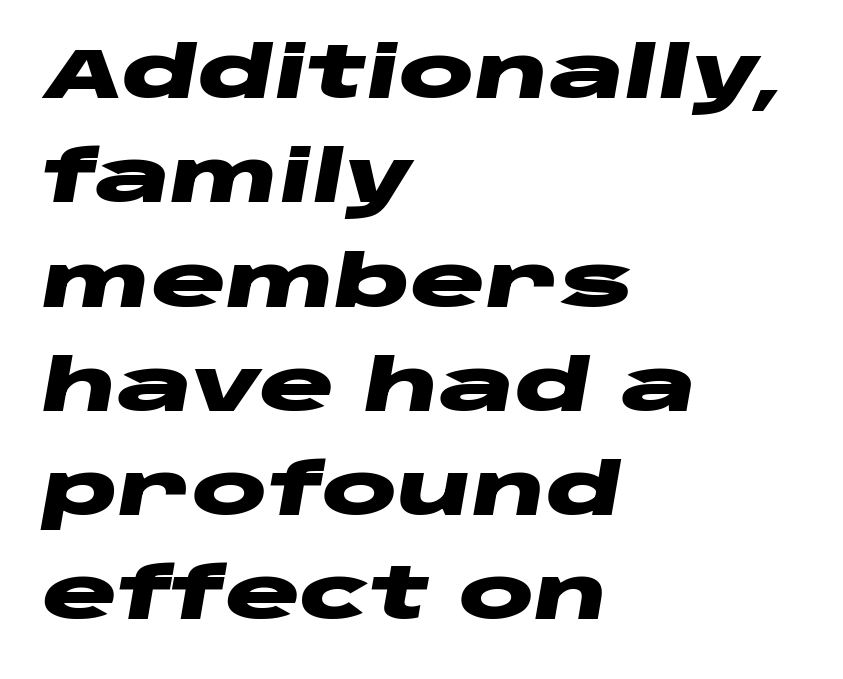
{"italic": "yes", "lean": "right", "slant_degrees": 10, "bold": "yes", "weight": "heavy", "width": "wide", "stroke_contrast": "low", "x_height": "large", "monospaced": "no", "underline": "no", "align": "left", "line_spacing": "normal", "line_spacing_ratio": 1.49, "letter_spacing": "normal", "letter_spacing_em": 0.0, "glyph_px": 70}
